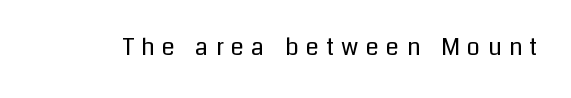
Q: Is the text bold? A: No.
Q: Is the text italic (slanted)? A: No, it is upright.
Q: Is the text underlined? A: No.
Q: Is the spacing between letters normal or unusually wide? A: Unusually wide.
